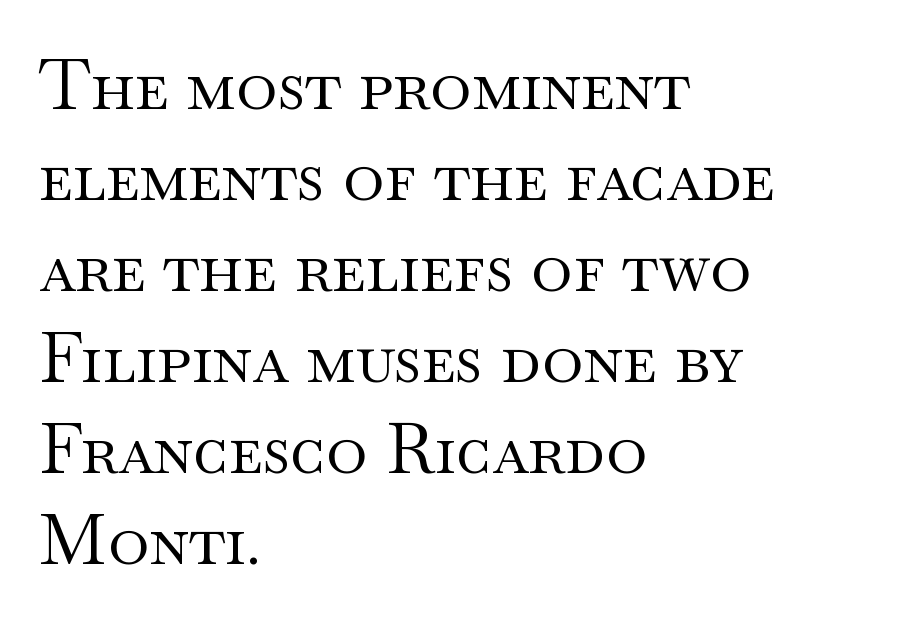
Notice how descenders clear the ascenders below comfortably — that's standard leading. Upright lettering throughout. Each letter keeps its own natural width here, so spacing adapts to shape. Is the letter spacing exaggerated? No — it looks like the ordinary default. Yep, those are serifs on the letters. This is not heavy type; no bold has been used.
